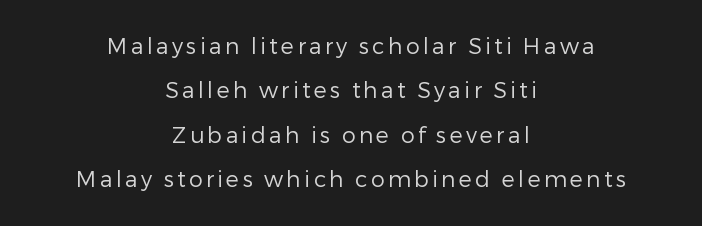
{"italic": "no", "bold": "no", "underline": "no", "align": "center", "line_spacing": "loose", "line_spacing_ratio": 2.02, "glyph_px": 22}
